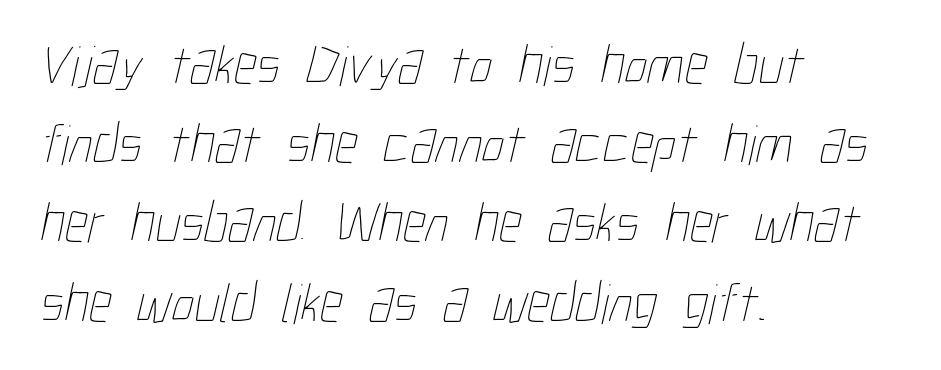
These lines are rendered in a variable-pitch font. Stems and bowls with no extra thickness — not bold. The setting favours the left margin, as ordinary paragraphs usually do. The words here are not underlined. Each word holds together tightly as a unit, with standard inter-letter gaps.
